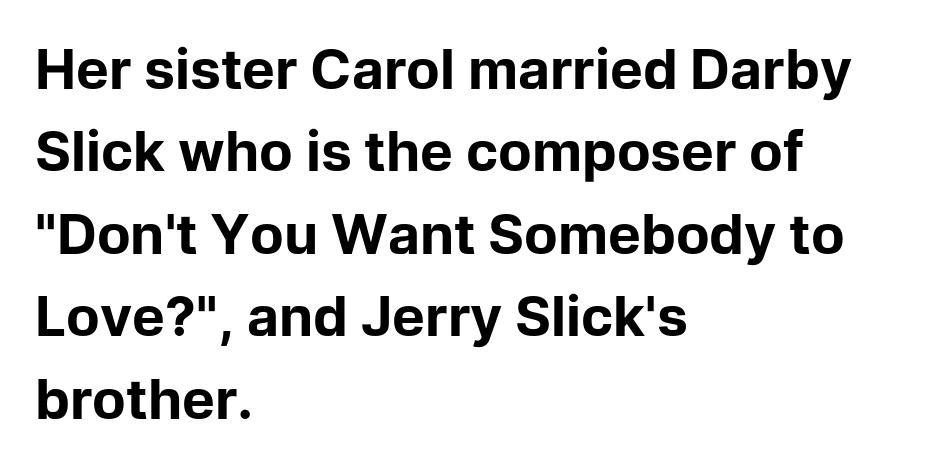
The image shows 55 px bold sans-serif type, upright; set left-aligned, normal line spacing (1.5x), normal letter spacing, not underlined; low stroke contrast and a medium x-height.
